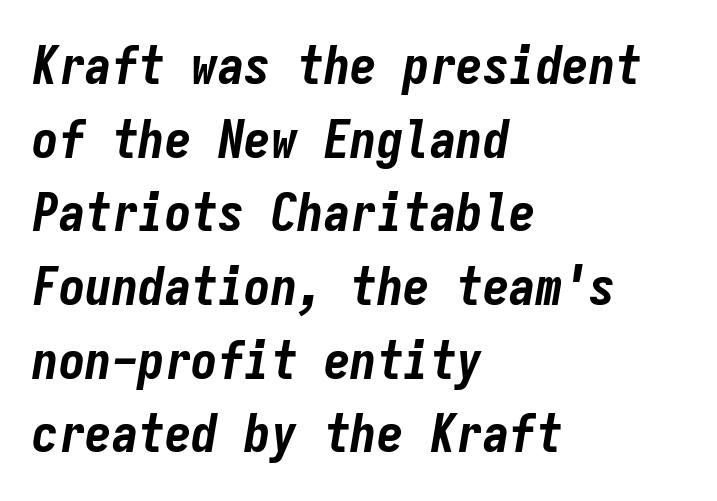
Q: Is the text bold? A: Yes.
Q: Is the text italic (slanted)? A: Yes, it leans right by about 9 degrees.
Q: Is the text underlined? A: No.
Q: How is the paragraph aligned? A: Left-aligned.
Q: Is the spacing between letters normal or unusually wide? A: Normal.
Q: Is the spacing between lines tight, normal or loose? A: Normal.
Q: Width (condensed, normal, or wide)? A: Condensed.
Q: Stroke contrast? A: Low.
Q: x-height? A: Medium.
Q: Monospaced? A: Yes.
